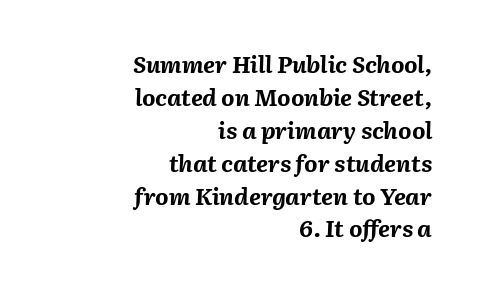
Q: Is the text bold? A: Yes.
Q: Is the text italic (slanted)? A: Yes, it leans right by about 2 degrees.
Q: Is the text underlined? A: No.
Q: How is the paragraph aligned? A: Right-aligned.
Q: Is the spacing between letters normal or unusually wide? A: Normal.
Q: Is the spacing between lines tight, normal or loose? A: Normal.
